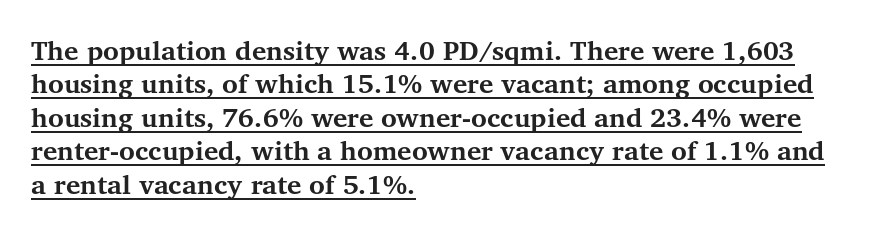
Q: Is the text bold? A: Yes.
Q: Is the text italic (slanted)? A: No, it is upright.
Q: Is the text underlined? A: Yes.
Q: How is the paragraph aligned? A: Left-aligned.
Q: Is the spacing between letters normal or unusually wide? A: Normal.
